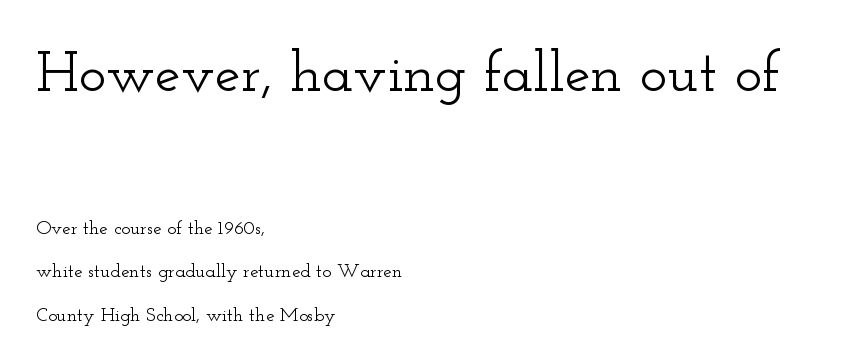
The image shows 58 px wide serif type, upright; set left-aligned, loose line spacing (2.3x), normal letter spacing, not underlined; the first (top) block is 3.05x larger; low stroke contrast and a small x-height.
